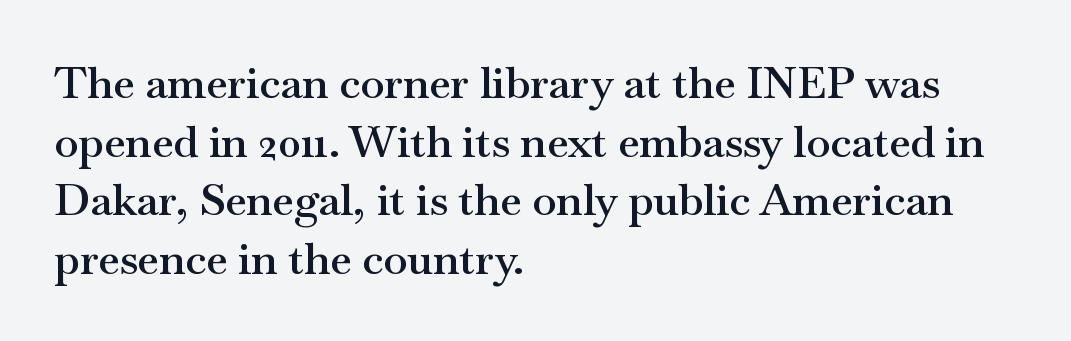
Q: Is the text bold? A: Semi-bold.
Q: Is the text italic (slanted)? A: No, it is upright.
Q: Is the typeface a serif or a sans-serif typeface? A: Serif.
Q: Is the text underlined? A: No.
Q: How is the paragraph aligned? A: Left-aligned.
Q: Is the spacing between letters normal or unusually wide? A: Normal.
Q: Is the spacing between lines tight, normal or loose? A: Normal.
Q: Width (condensed, normal, or wide)? A: Wide.
Q: Stroke contrast? A: Medium.
Q: x-height? A: Small.
Q: Monospaced? A: No.
